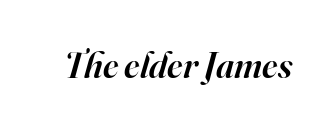
Q: Is the text bold? A: Semi-bold.
Q: Is the text italic (slanted)? A: Yes, it leans right by about 16 degrees.
Q: Is the typeface a serif or a sans-serif typeface? A: Serif.
Q: Is the text underlined? A: No.
Q: Is the spacing between letters normal or unusually wide? A: Normal.
Q: Width (condensed, normal, or wide)? A: Normal.
Q: Stroke contrast? A: High.
Q: x-height? A: Small.
Q: Monospaced? A: No.
